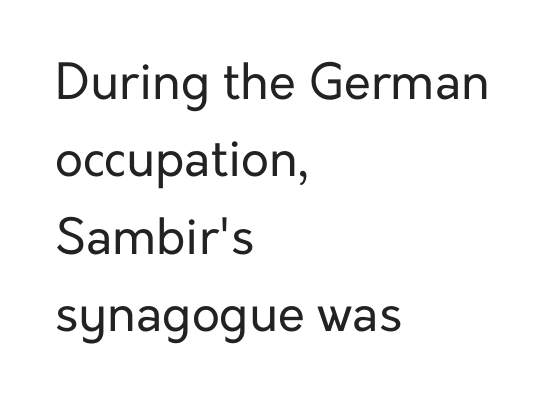
Q: Is the text bold? A: No.
Q: Is the text italic (slanted)? A: No, it is upright.
Q: Is the typeface a serif or a sans-serif typeface? A: Sans-serif.
Q: Is the text underlined? A: No.
Q: How is the paragraph aligned? A: Left-aligned.
Q: Is the spacing between letters normal or unusually wide? A: Normal.
Q: Is the spacing between lines tight, normal or loose? A: Normal.
Q: Width (condensed, normal, or wide)? A: Normal.
Q: Stroke contrast? A: Low.
Q: x-height? A: Medium.
Q: Monospaced? A: No.
